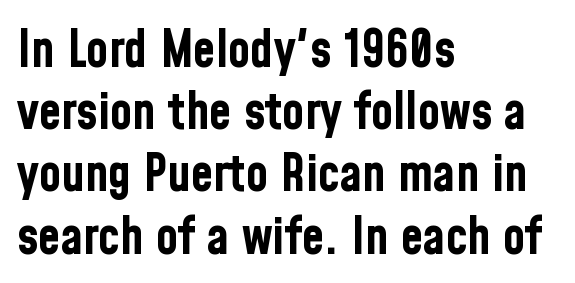
Q: Is the text bold? A: Yes.
Q: Is the text italic (slanted)? A: No, it is upright.
Q: Is the typeface a serif or a sans-serif typeface? A: Sans-serif.
Q: Is the text underlined? A: No.
Q: How is the paragraph aligned? A: Left-aligned.
Q: Is the spacing between letters normal or unusually wide? A: Normal.
Q: Width (condensed, normal, or wide)? A: Condensed.
Q: Stroke contrast? A: Low.
Q: x-height? A: Medium.
Q: Monospaced? A: No.
